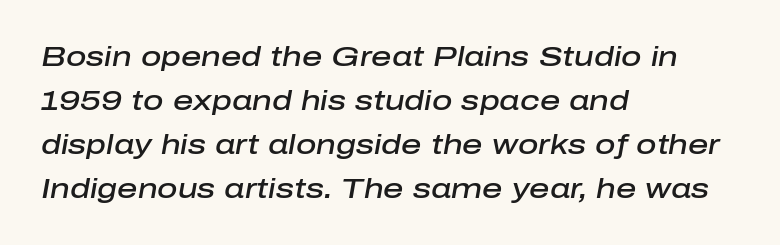
Q: Is the text bold? A: Semi-bold.
Q: Is the text italic (slanted)? A: Yes, it leans right by about 10 degrees.
Q: Is the text underlined? A: No.
Q: How is the paragraph aligned? A: Left-aligned.
Q: Is the spacing between letters normal or unusually wide? A: Normal.
Q: Is the spacing between lines tight, normal or loose? A: Normal.
Q: Width (condensed, normal, or wide)? A: Normal.
Q: Stroke contrast? A: Low.
Q: x-height? A: Medium.
Q: Monospaced? A: No.
